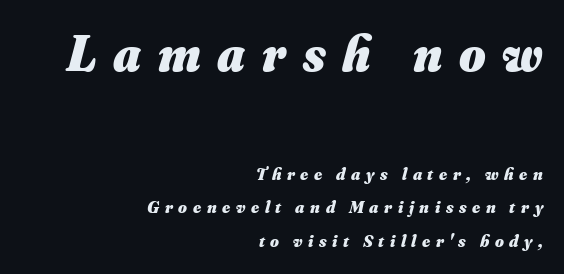
The image shows 51 px heavy type, italic (leaning right); set right-aligned, loose line spacing (1.98x), unusually wide letter spacing (+0.33 em), not underlined; the first (top) block is 3.0x larger; medium stroke contrast and a small x-height.
